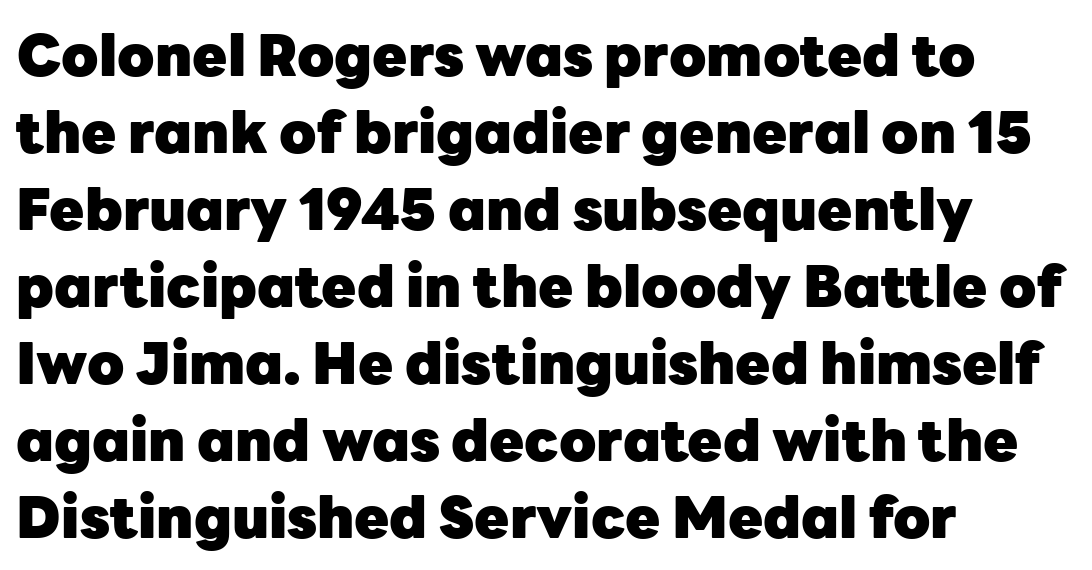
Q: Is the text bold? A: Yes.
Q: Is the text italic (slanted)? A: No, it is upright.
Q: Is the typeface a serif or a sans-serif typeface? A: Sans-serif.
Q: Is the text underlined? A: No.
Q: How is the paragraph aligned? A: Left-aligned.
Q: Is the spacing between letters normal or unusually wide? A: Normal.
Q: Is the spacing between lines tight, normal or loose? A: Normal.
Q: Width (condensed, normal, or wide)? A: Normal.
Q: Stroke contrast? A: Low.
Q: x-height? A: Medium.
Q: Monospaced? A: No.
